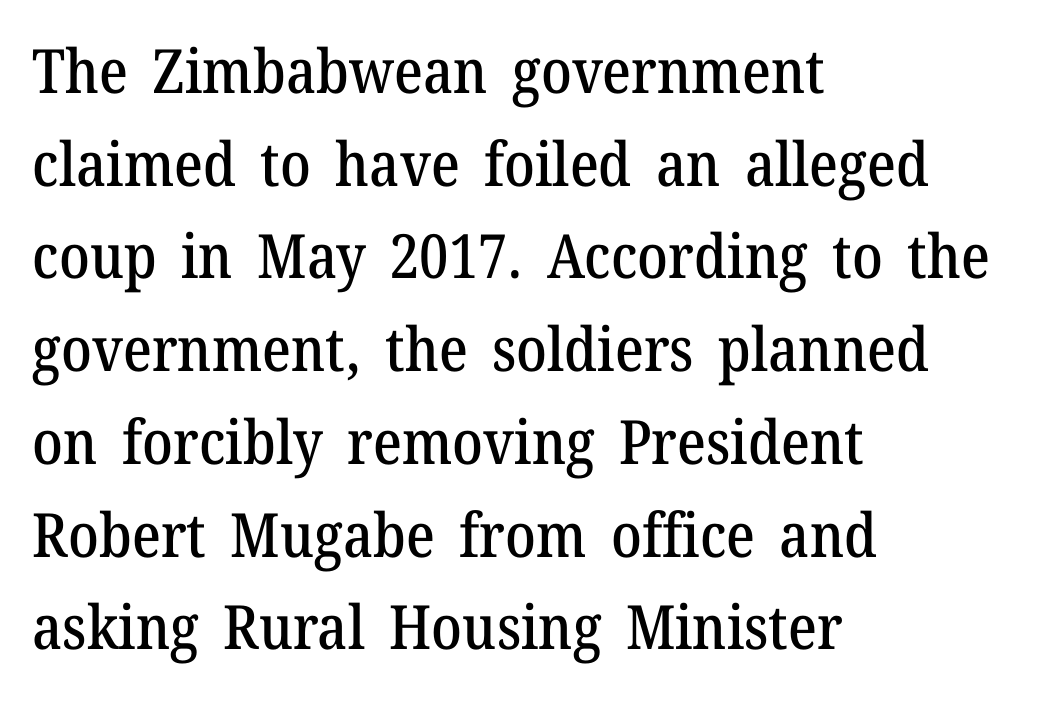
Do the letters lean? They stand straight. Any mark beneath the type? The region is blank. You could not count columns in this text — the font is proportionally spaced. Words appear dense and cohesive because spacing is normal.
